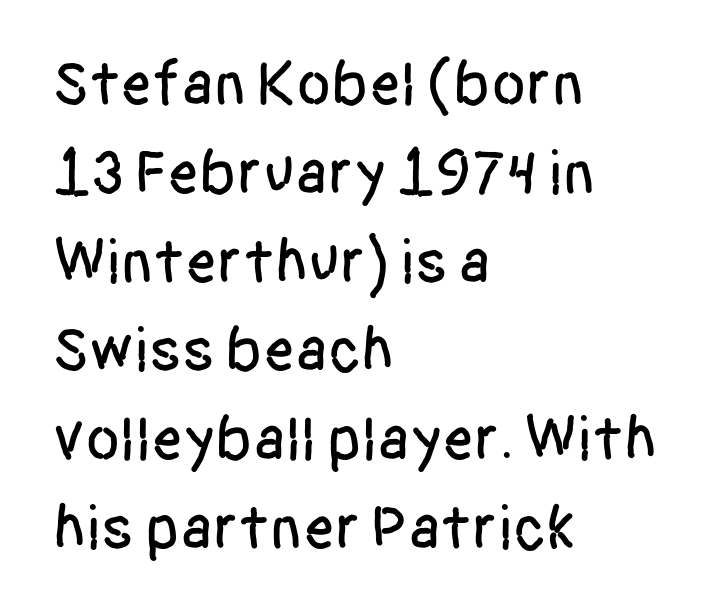
Descenders hang freely into open space. How are the letters spaced? Ordinarily, with no added tracking. A sans-serif font was chosen for this passage. Alignment: flush left. If you drew a line through each stem, it would be perfectly vertical.
